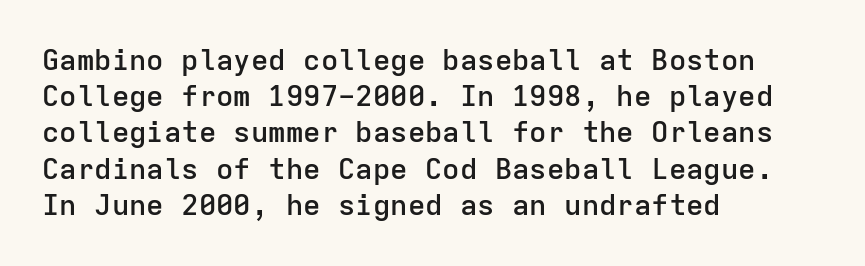
Here the designer chose a console-style face with uniform glyph widths. The space directly below the letters is spotless. The font's upright variant was chosen for this text. Inter-character spacing is left at the font's built-in metrics. Layout note: lines flush left.
